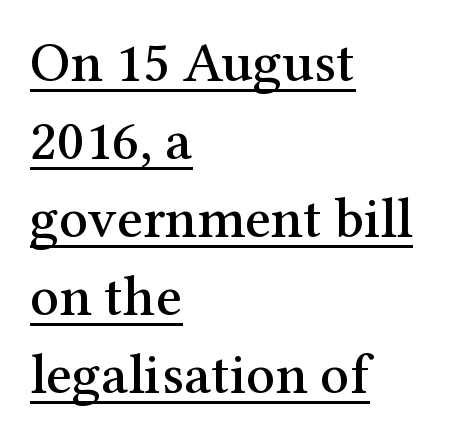
{"serif": "yes", "italic": "no", "width": "normal", "stroke_contrast": "medium", "x_height": "medium", "monospaced": "no", "underline": "yes", "align": "left", "line_spacing": "normal", "line_spacing_ratio": 1.37, "letter_spacing": "normal", "letter_spacing_em": 0.0, "glyph_px": 57}
